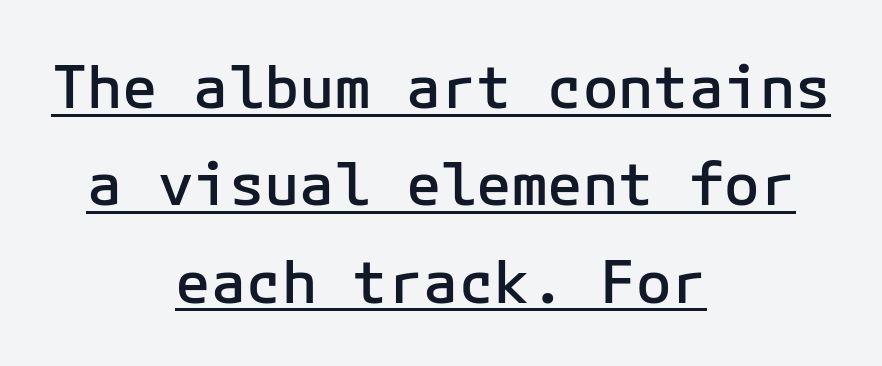
Q: Is the text bold? A: Semi-bold.
Q: Is the text italic (slanted)? A: No, it is upright.
Q: Is the typeface a serif or a sans-serif typeface? A: Sans-serif.
Q: Is the text underlined? A: Yes.
Q: How is the paragraph aligned? A: Centered.
Q: Is the spacing between letters normal or unusually wide? A: Normal.
Q: Is the spacing between lines tight, normal or loose? A: Normal.
Q: Width (condensed, normal, or wide)? A: Normal.
Q: Stroke contrast? A: Low.
Q: x-height? A: Medium.
Q: Monospaced? A: Yes.
